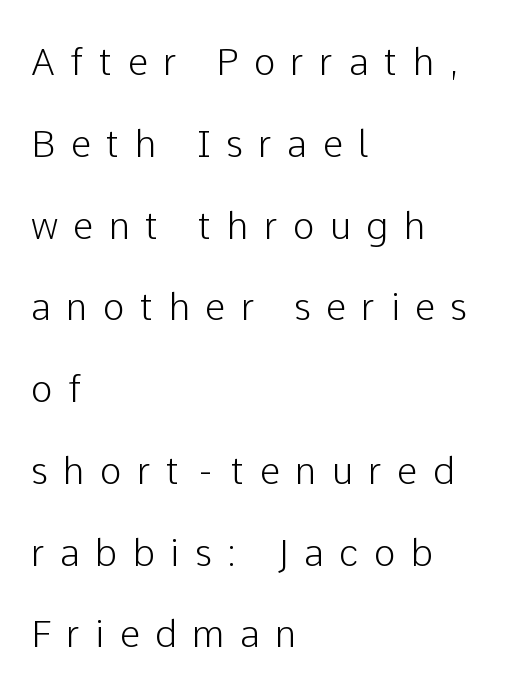
The image shows 37 px sans-serif type, upright; set left-aligned, loose line spacing (2.21x), unusually wide letter spacing (+0.41 em), not underlined; low stroke contrast and a medium x-height.
